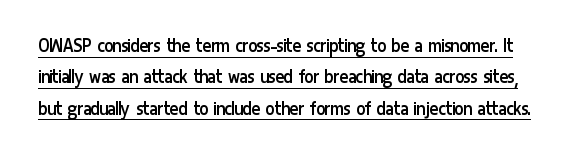
Q: Is the text bold? A: No.
Q: Is the text italic (slanted)? A: No, it is upright.
Q: Is the text underlined? A: Yes.
Q: Is the spacing between letters normal or unusually wide? A: Normal.
Q: Is the spacing between lines tight, normal or loose? A: Normal.
